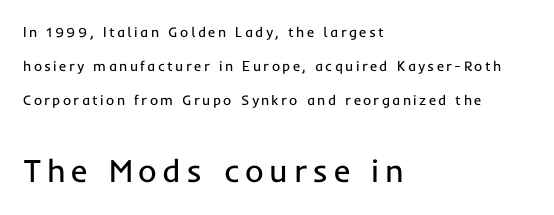
{"serif": "no", "italic": "no", "bold": "no", "weight": "regular", "width": "normal", "stroke_contrast": "low", "x_height": "medium", "monospaced": "no", "underline": "no", "align": "left", "line_spacing": "loose", "line_spacing_ratio": 2.42, "larger_block": "second", "size_ratio": 2.29, "glyph_px": 32}
